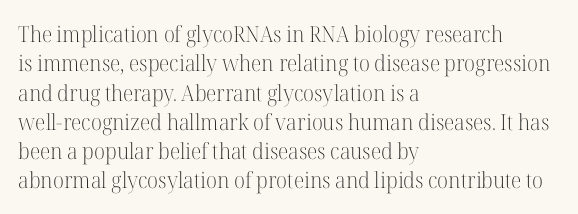
Caption: face not bold, strokes unweighted. Whoever set this chose a conventional vertical rhythm. This sample uses plain, unmodified letter spacing. The lettering stays uniformly vertical, giving the passage a roman look. Rule under the text: the space is simply empty.
